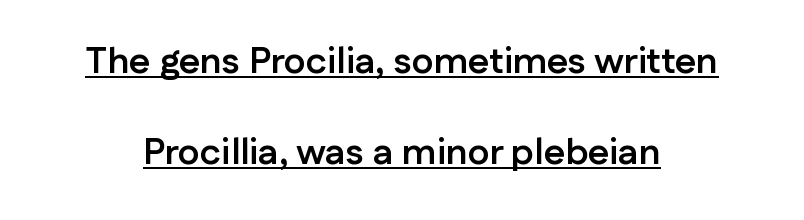
The image shows 37 px semibold sans-serif type, upright; set loose line spacing (2.45x), normal letter spacing, underlined; low stroke contrast and a medium x-height.
